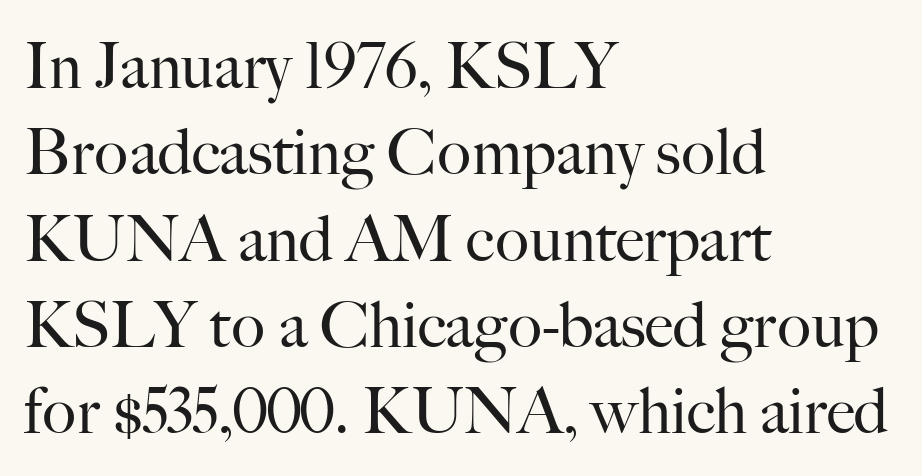
The image shows 63 px regular-weight serif type, upright; set left-aligned, normal line spacing (1.37x), normal letter spacing, not underlined; high stroke contrast and a small x-height.
